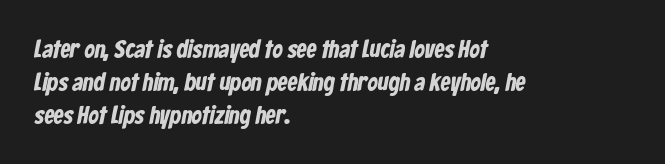
Q: Is the text underlined? A: No.
Q: How is the paragraph aligned? A: Left-aligned.
Q: Is the spacing between letters normal or unusually wide? A: Normal.
Q: Is the spacing between lines tight, normal or loose? A: Normal.
